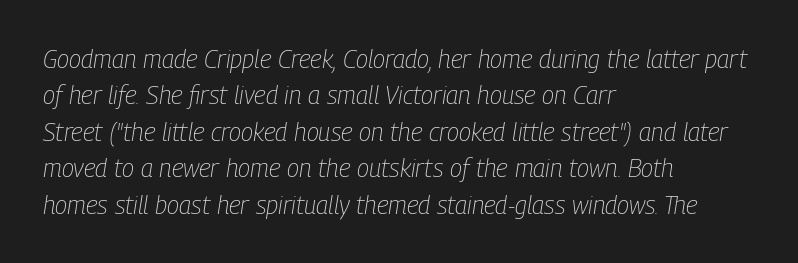
{"italic": "yes", "lean": "right", "slant_degrees": 9, "bold": "no", "underline": "no", "align": "left", "line_spacing": "normal", "line_spacing_ratio": 1.46, "letter_spacing": "normal", "letter_spacing_em": 0.0, "glyph_px": 25}
